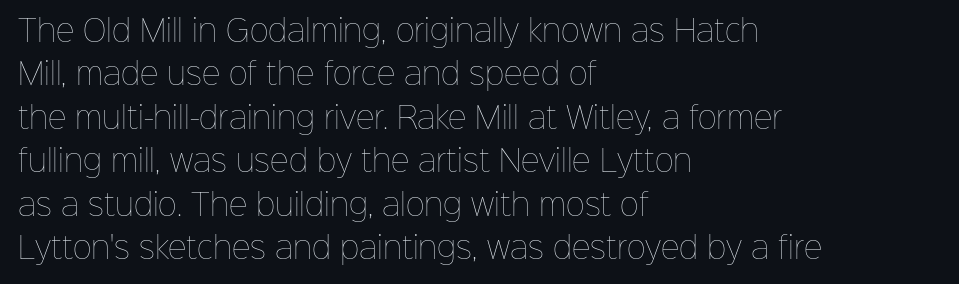
{"italic": "no", "bold": "no", "weight": "thin", "width": "normal", "stroke_contrast": "low", "x_height": "medium", "monospaced": "no", "underline": "no", "align": "left", "line_spacing": "normal", "line_spacing_ratio": 1.5, "letter_spacing": "normal", "letter_spacing_em": 0.0, "glyph_px": 29}
